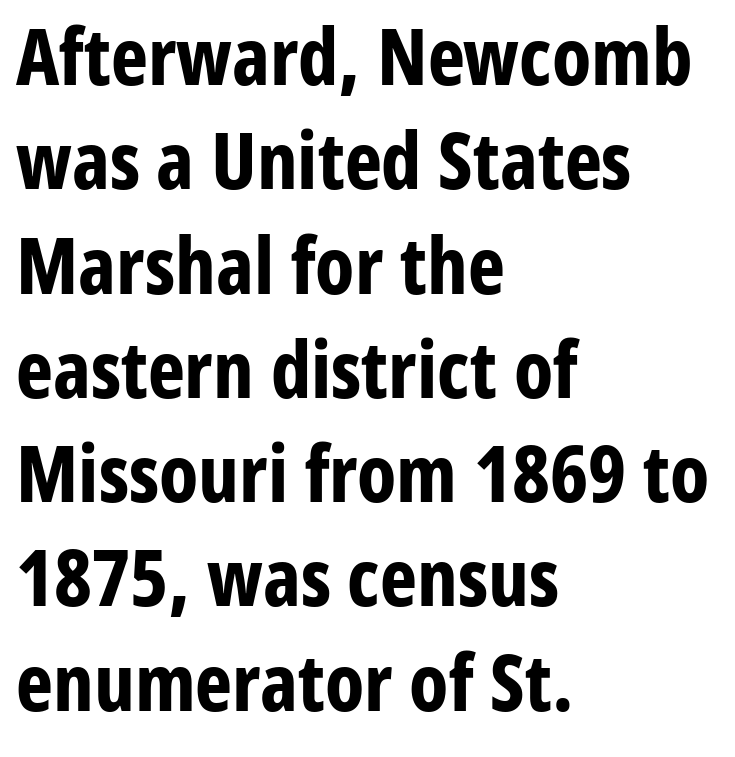
Does the weight exceed regular? Yes, all the way to bold. Alignment: flush left. The font's upright variant was chosen for this text. Nothing unusual about the tracking: characters are spaced as the font intends.
